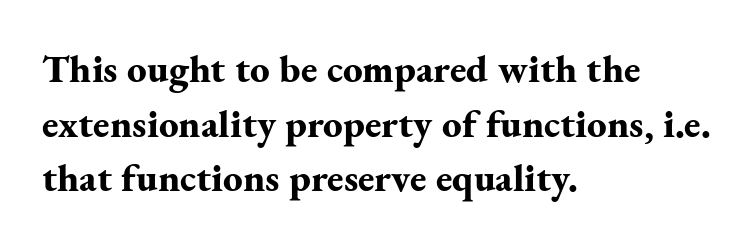
The image shows 39 px bold serif type, upright; set left-aligned, normal line spacing (1.4x), normal letter spacing, not underlined; medium stroke contrast and a small x-height.
